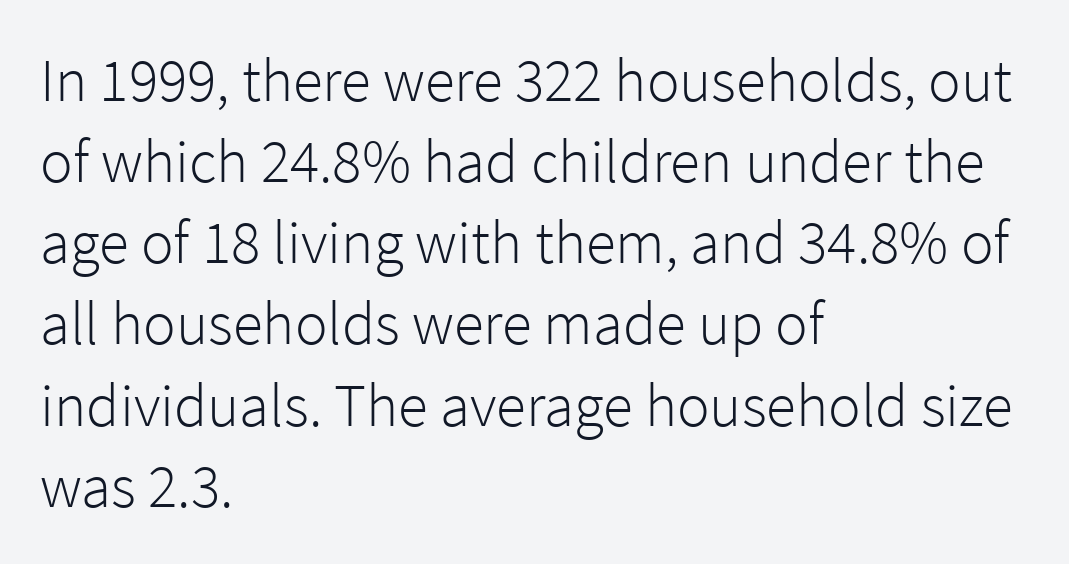
{"serif": "no", "italic": "no", "bold": "no", "weight": "light", "width": "normal", "stroke_contrast": "low", "x_height": "medium", "monospaced": "no", "underline": "no", "align": "left", "line_spacing": "normal", "line_spacing_ratio": 1.33, "letter_spacing": "normal", "letter_spacing_em": 0.0, "glyph_px": 61}
